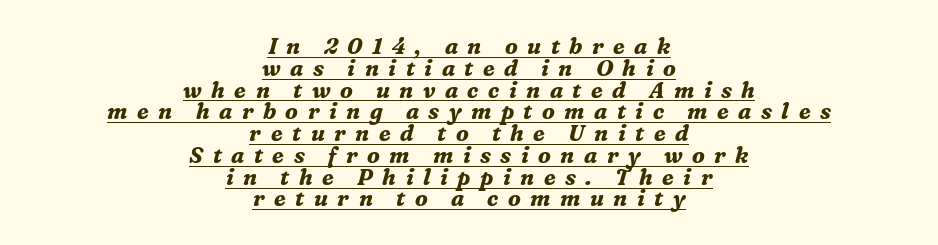
These lines are centered, leaving both edges ragged. Each line of the rendering has a horizontal stroke beneath the glyphs. Short note: letters widely spaced. Set as a true bold cut, around the 700 mark.
